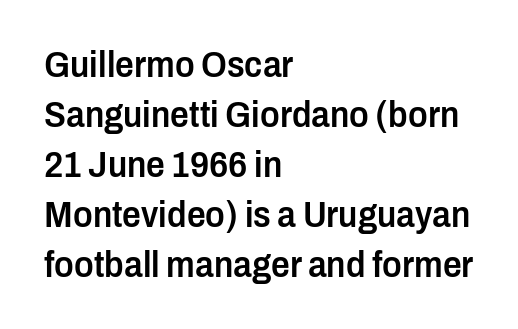
Set as a demibold, roughly 600 on the weight scale. Ordinary non-slanted type is in use. In terms of leading, this rendering sits right in the middle. Lines of text with bare space underneath. Regarding serifs, this sample does without them.
